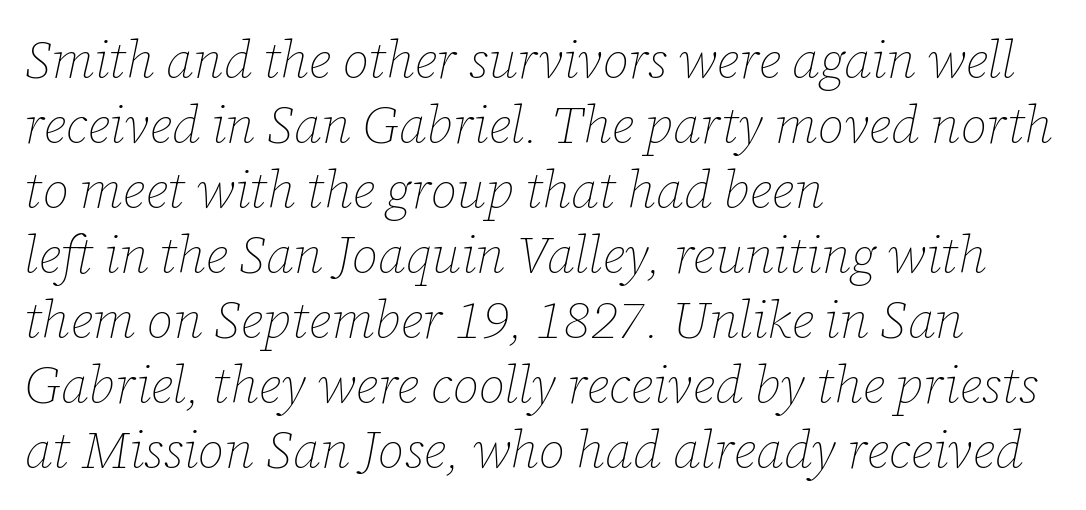
The image shows 52 px thin type, italic (leaning right); set left-aligned, normal line spacing (1.25x), normal letter spacing, not underlined; low stroke contrast and a medium x-height.
